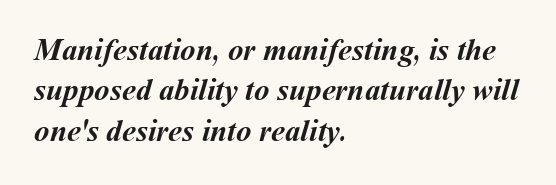
Q: Is the text bold? A: Yes.
Q: Is the text underlined? A: No.
Q: How is the paragraph aligned? A: Left-aligned.
Q: Is the spacing between letters normal or unusually wide? A: Normal.
Q: Is the spacing between lines tight, normal or loose? A: Normal.
Q: Width (condensed, normal, or wide)? A: Normal.
Q: Stroke contrast? A: Medium.
Q: x-height? A: Medium.
Q: Monospaced? A: No.
